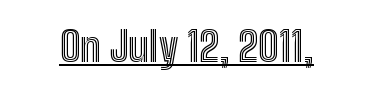
These lines are rendered in a variable-pitch font. Underline: present. Is there any slant? The stems are plumb. Spacing between characters is what you'd get straight out of the box.
